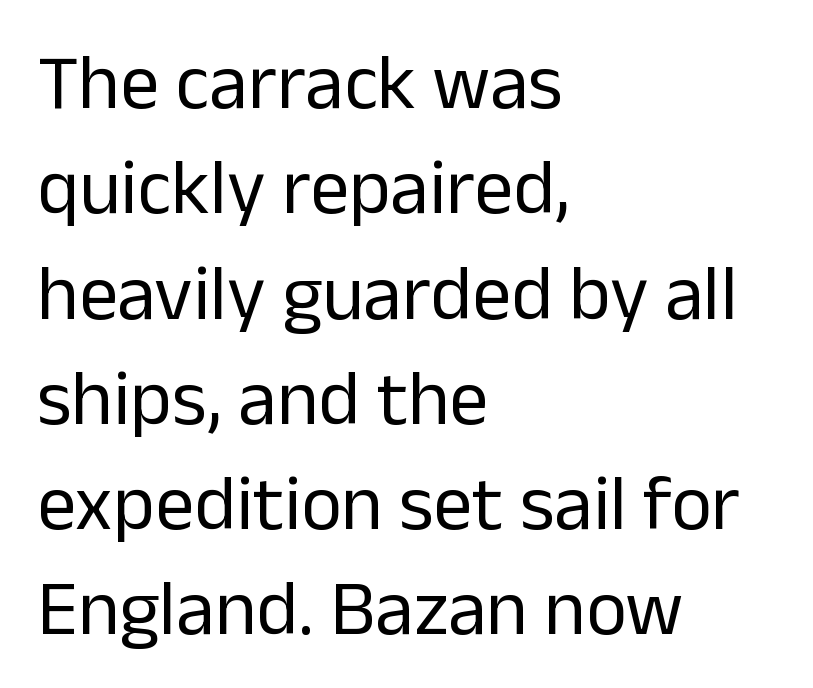
{"serif": "no", "italic": "no", "bold": "no", "weight": "regular", "width": "normal", "stroke_contrast": "low", "x_height": "medium", "monospaced": "no", "underline": "no", "align": "left", "line_spacing": "normal", "line_spacing_ratio": 1.35, "letter_spacing": "normal", "letter_spacing_em": 0.0, "glyph_px": 78}
